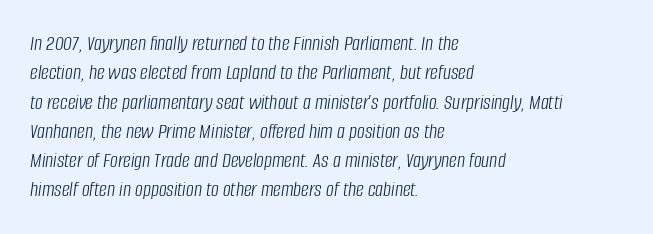
The type is set solid horizontally, with unmodified tracking. Is there much room between lines? A standard amount, neither cramped nor airy. The characters are drawn with everyday or finer stroke widths. Emphasis-style slanted type is in use. Beneath every word, the page is bare. The passage is arranged the way most books set body copy — flush left.
